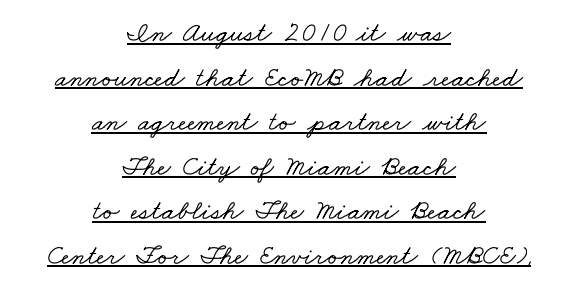
What stands out about the letter spacing? Nothing — it is the standard amount. If you folded the block vertically in half, each line would mirror itself in length. Regular leading. Students, observe the line beneath the letters — that is underlining.
